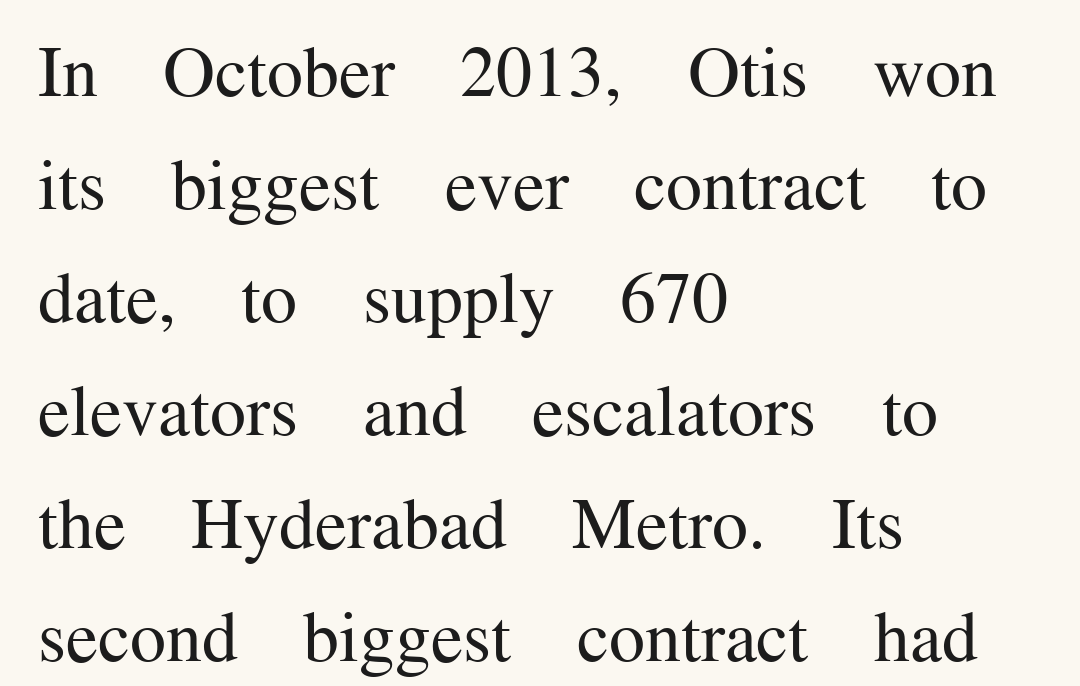
The image shows 72 px regular-weight serif type, upright; set left-aligned, normal line spacing (1.57x), normal letter spacing, not underlined; medium stroke contrast and a medium x-height.
